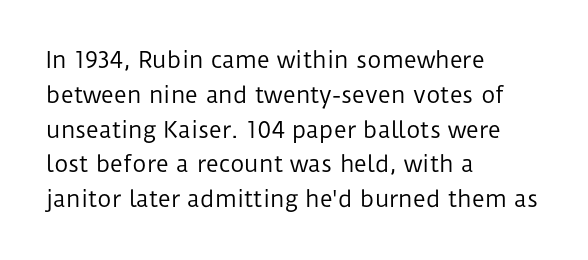
All the whitespace from short lines collects on the right. No extra tracking has been applied to these lines. Characters remain perfectly vertical along every line. The space beneath each line is pristine and unruled. Vertical stems look standard width or narrower in stroke.
